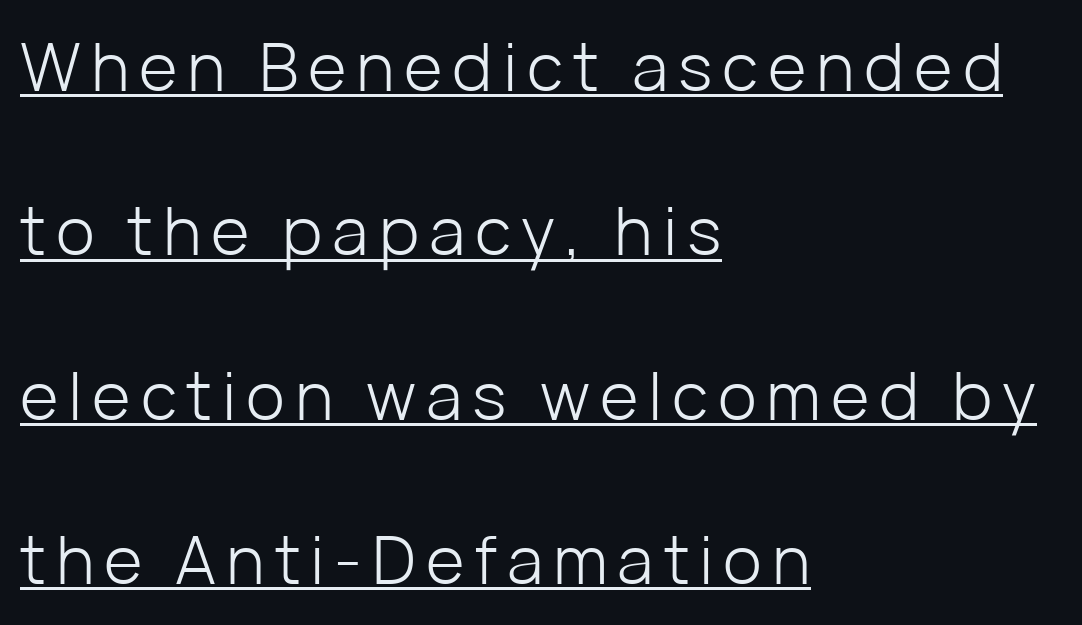
Honestly, the rows look like they've been pulled way apart. The text was rendered using a sans face with plain stroke endings. A rule runs beneath these lines of type. You could not count columns in this text — the font is proportionally spaced. Is this a heavy cut? Hardly; it is regular or lighter. Which margin do the lines hug? The left one — the right edge is uneven.
